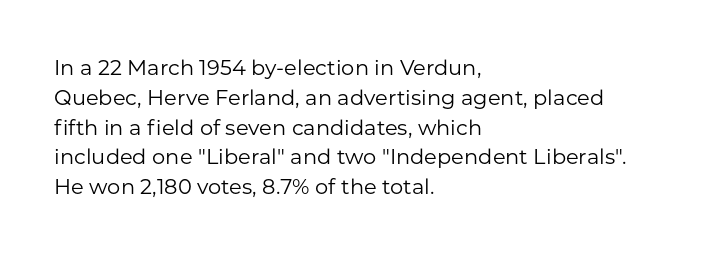
The image shows 21 px text type, upright; set left-aligned, normal line spacing (1.42x), normal letter spacing, not underlined.
